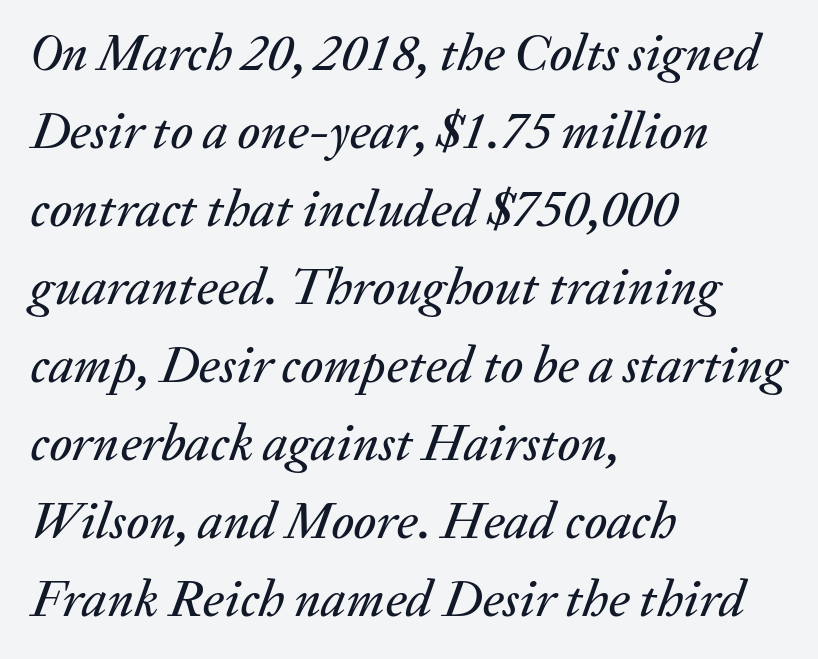
Q: Is the text italic (slanted)? A: Yes, it leans right by about 20 degrees.
Q: Is the text underlined? A: No.
Q: How is the paragraph aligned? A: Left-aligned.
Q: Is the spacing between letters normal or unusually wide? A: Normal.
Q: Is the spacing between lines tight, normal or loose? A: Normal.
Q: Width (condensed, normal, or wide)? A: Normal.
Q: Stroke contrast? A: Medium.
Q: x-height? A: Medium.
Q: Monospaced? A: No.
